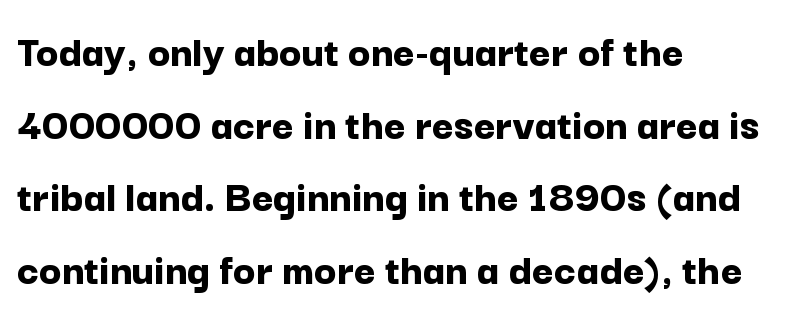
Character widths vary here, with narrow letters taking less room than wide ones. Letterform terminals end flat and unadorned throughout the passage. This sample uses plain, unmodified letter spacing. The passage shown is emphatically bold.
